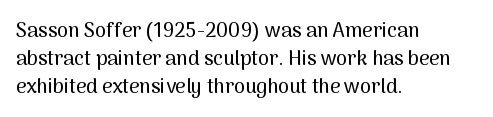
The image shows 20 px text type, upright; set left-aligned, normal line spacing (1.4x), normal letter spacing, not underlined.
